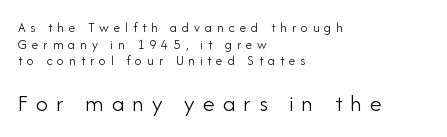
{"italic": "no", "bold": "no", "underline": "no", "align": "left", "line_spacing_ratio": 1.18, "letter_spacing": "wide", "letter_spacing_em": 0.34, "larger_block": "second", "size_ratio": 1.71, "glyph_px": 24}
